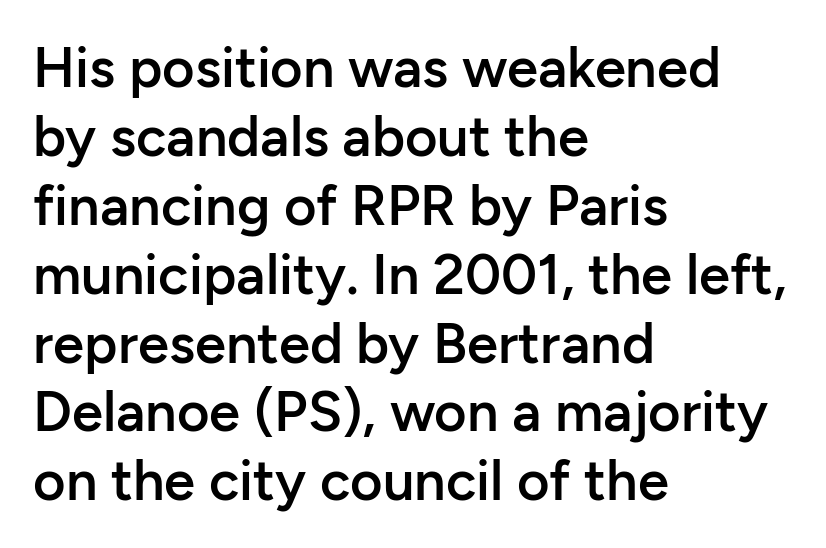
{"serif": "no", "italic": "no", "bold": "semi", "weight": "semibold", "width": "normal", "stroke_contrast": "low", "x_height": "medium", "monospaced": "no", "underline": "no", "align": "left", "line_spacing_ratio": 1.23, "letter_spacing": "normal", "letter_spacing_em": 0.0, "glyph_px": 56}
